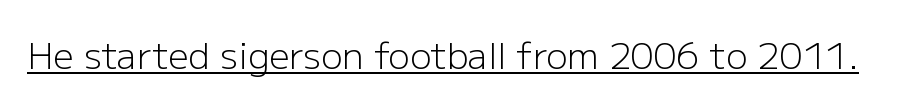
Q: Is the text bold? A: No.
Q: Is the text italic (slanted)? A: No, it is upright.
Q: Is the typeface a serif or a sans-serif typeface? A: Sans-serif.
Q: Is the text underlined? A: Yes.
Q: Is the spacing between letters normal or unusually wide? A: Normal.
Q: Width (condensed, normal, or wide)? A: Normal.
Q: Stroke contrast? A: Low.
Q: x-height? A: Medium.
Q: Monospaced? A: No.
